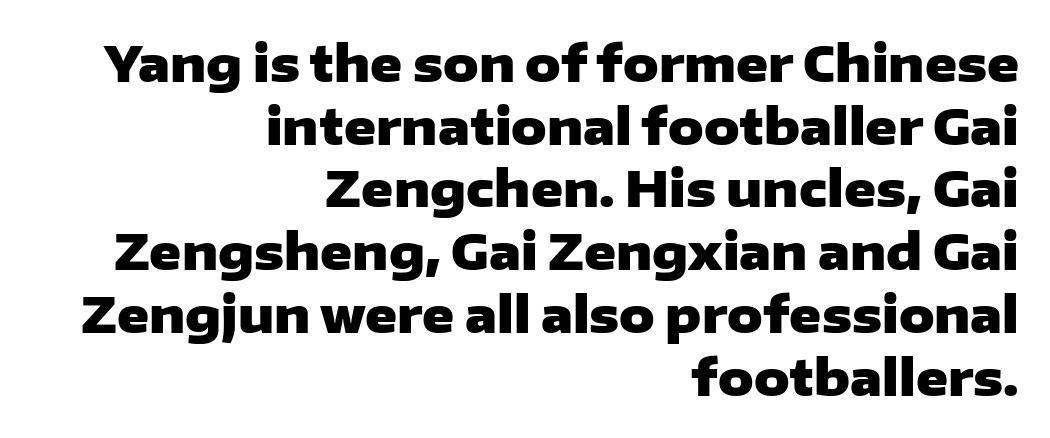
Is there any slant? The stems are plumb. Decoration check: the copy has no underline. What's the leading like? Ordinary, nothing unusual. Does the weight exceed regular? Yes, all the way to bold. Do the characters align in a grid? No, the font is proportional.
